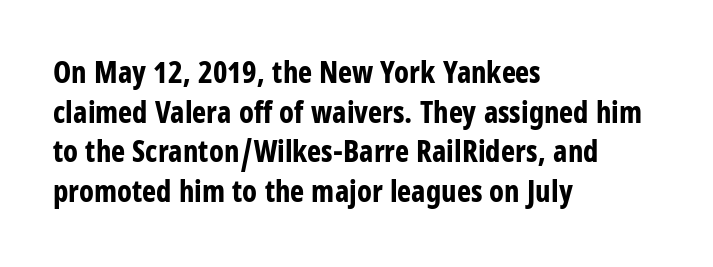
Grotesque or geometric, the face here clearly has no serifs. Glance below the letters and you will spot only blank space. Evenly set lines give the paragraph a standard silhouette. Every row of glyphs begins at an identical x-position on the left. Every stem runs plumb, perpendicular to the baseline. A typesetter would call this zero additional tracking.
